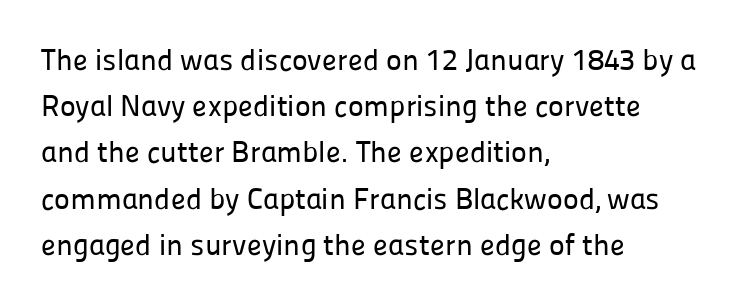
The image shows 30 px sans-serif type, upright; set left-aligned, normal line spacing (1.54x), normal letter spacing, not underlined; low stroke contrast and a medium x-height.
